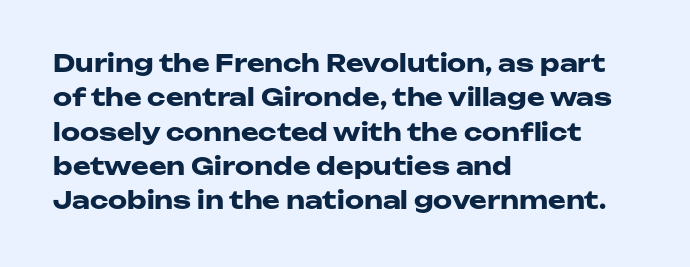
The image shows 24 px bold type, upright; set left-aligned, normal line spacing (1.43x), normal letter spacing, not underlined.
